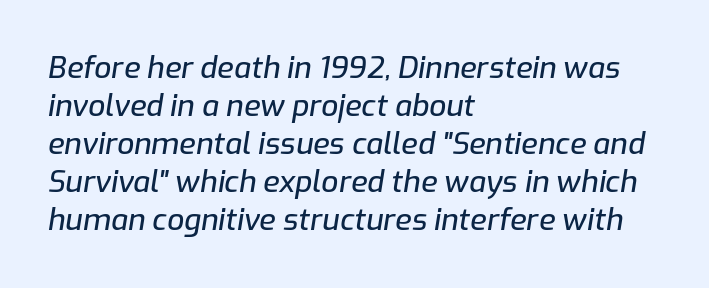
Q: Is the text italic (slanted)? A: Yes, it leans right by about 9 degrees.
Q: Is the text underlined? A: No.
Q: How is the paragraph aligned? A: Left-aligned.
Q: Is the spacing between letters normal or unusually wide? A: Normal.
Q: Is the spacing between lines tight, normal or loose? A: Normal.
Q: Width (condensed, normal, or wide)? A: Normal.
Q: Stroke contrast? A: Low.
Q: x-height? A: Medium.
Q: Monospaced? A: No.
